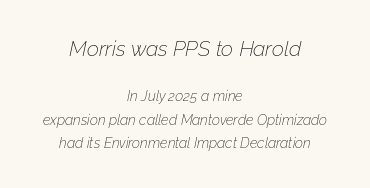
A student would notice the top passage is typeset larger than what follows. Students, observe: this is what conventionally led text looks like. Honestly, the letter spacing is just normal — you wouldn't notice it. The cut favours lightness, reaching ordinary text weight at its darkest. Anything drawn beneath the words? Only blank space. Notice how the passage keeps no hard edge, just a central spine.
